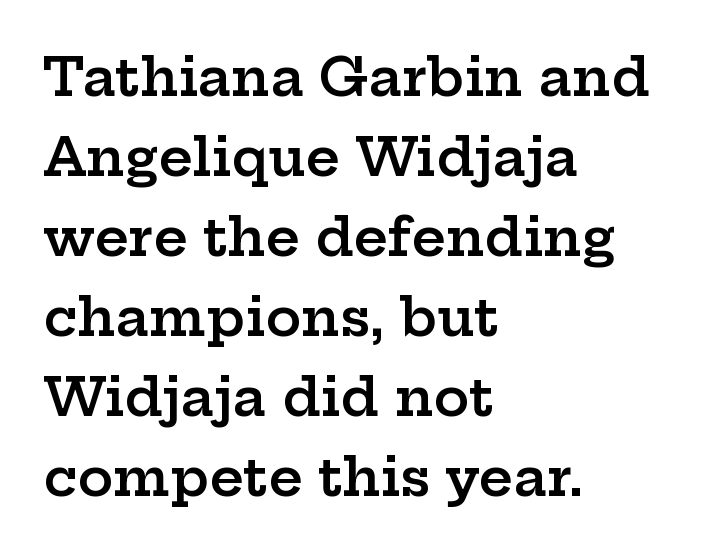
Q: Is the text bold? A: Semi-bold.
Q: Is the text italic (slanted)? A: No, it is upright.
Q: Is the typeface a serif or a sans-serif typeface? A: Serif.
Q: Is the text underlined? A: No.
Q: How is the paragraph aligned? A: Left-aligned.
Q: Is the spacing between letters normal or unusually wide? A: Normal.
Q: Is the spacing between lines tight, normal or loose? A: Normal.
Q: Width (condensed, normal, or wide)? A: Wide.
Q: Stroke contrast? A: Low.
Q: x-height? A: Medium.
Q: Monospaced? A: No.
